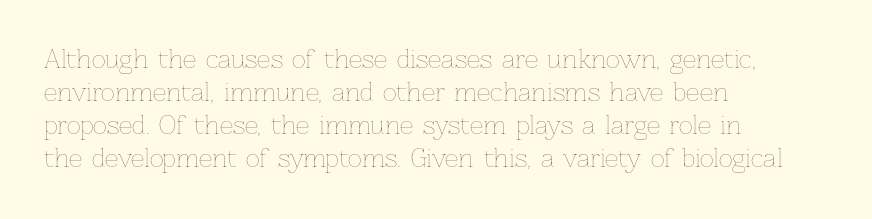
{"italic": "no", "bold": "no", "underline": "no", "align": "left", "line_spacing": "normal", "line_spacing_ratio": 1.38, "letter_spacing": "normal", "letter_spacing_em": 0.0, "glyph_px": 24}
